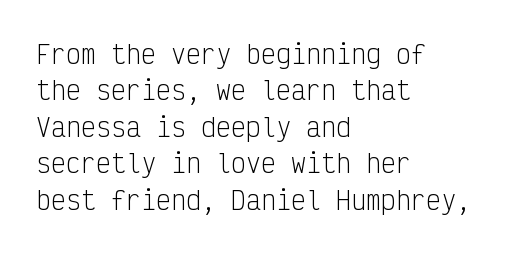
Q: Is the text bold? A: No.
Q: Is the text italic (slanted)? A: No, it is upright.
Q: Is the text underlined? A: No.
Q: How is the paragraph aligned? A: Left-aligned.
Q: Is the spacing between letters normal or unusually wide? A: Normal.
Q: Is the spacing between lines tight, normal or loose? A: Normal.
